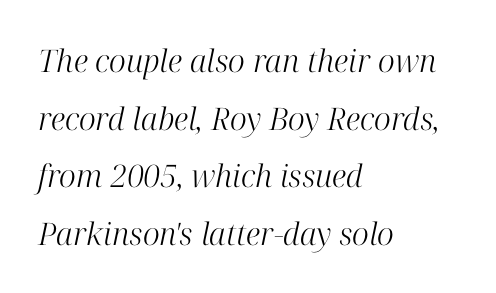
{"serif": "yes", "italic": "yes", "lean": "right", "slant_degrees": 12, "bold": "no", "weight": "light", "width": "normal", "stroke_contrast": "high", "x_height": "medium", "monospaced": "no", "underline": "no", "align": "left", "line_spacing_ratio": 1.86, "letter_spacing": "normal", "letter_spacing_em": 0.0, "glyph_px": 31}
